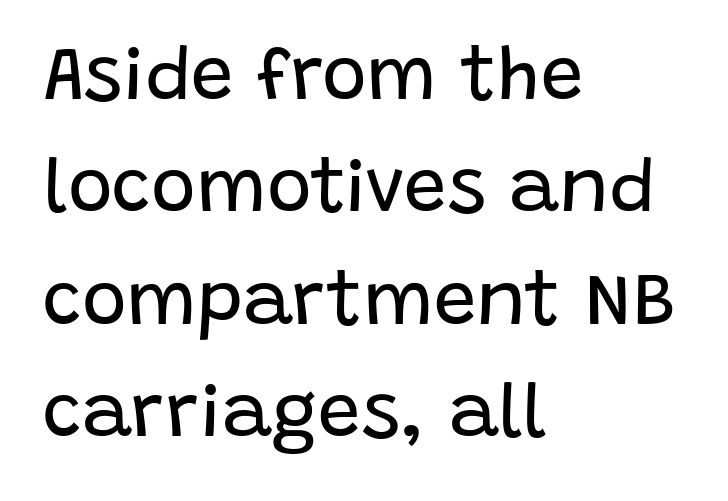
The image shows 76 px regular-weight sans-serif type, upright; set left-aligned, normal line spacing (1.48x), normal letter spacing, not underlined; low stroke contrast and a large x-height.
